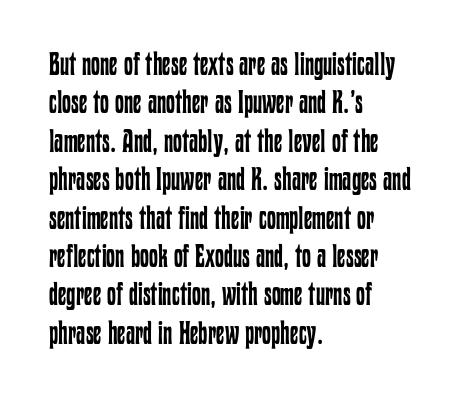
{"italic": "no", "bold": "no", "weight": "regular", "width": "condensed", "stroke_contrast": "low", "x_height": "medium", "monospaced": "no", "underline": "no", "align": "left", "line_spacing_ratio": 1.2, "letter_spacing": "normal", "letter_spacing_em": 0.0, "glyph_px": 32}
